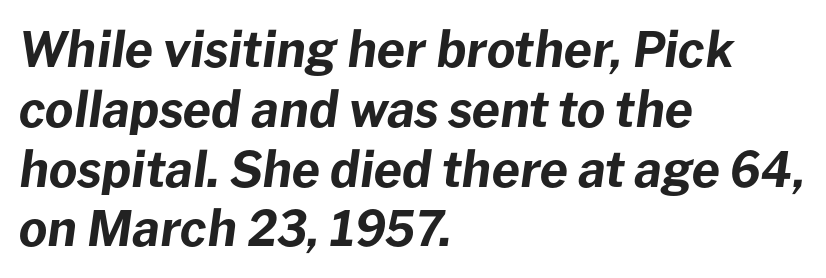
Left-aligned paragraph, ragged on the right. Look at the tracking — it's just the regular setting, nothing added. Does the weight exceed regular? Yes, all the way to bold. These lines were composed using italics. The string is rendered with underlining switched off.
